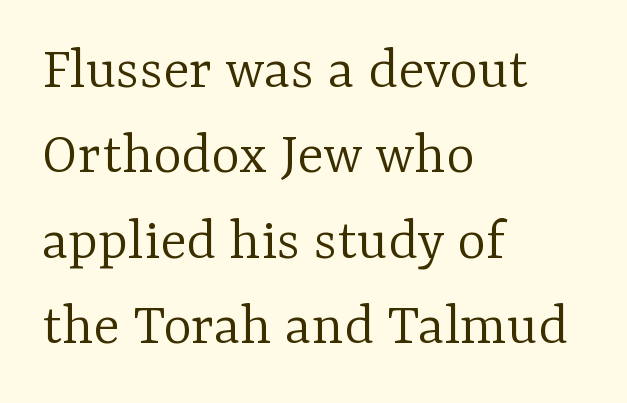
Q: Is the text bold? A: No.
Q: Is the text italic (slanted)? A: No, it is upright.
Q: Is the typeface a serif or a sans-serif typeface? A: Serif.
Q: Is the text underlined? A: No.
Q: How is the paragraph aligned? A: Left-aligned.
Q: Is the spacing between letters normal or unusually wide? A: Normal.
Q: Is the spacing between lines tight, normal or loose? A: Normal.
Q: Width (condensed, normal, or wide)? A: Normal.
Q: Stroke contrast? A: Low.
Q: x-height? A: Medium.
Q: Monospaced? A: No.
